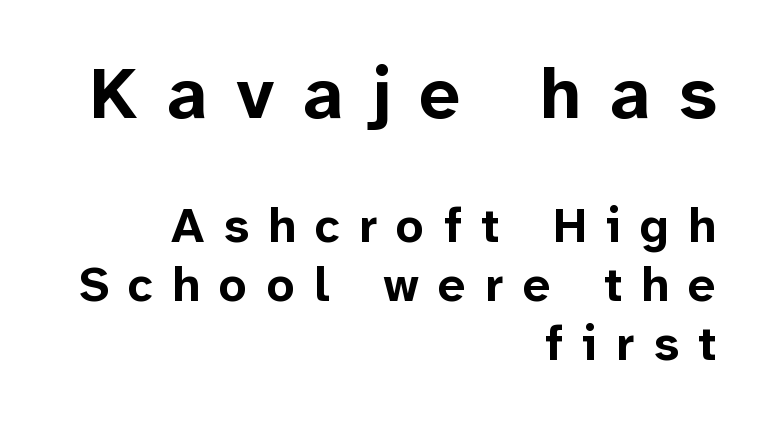
The face used here is proportionally spaced, like ordinary book or web type. The typography opts for an upright posture over an oblique one. Descenders are the only things crossing below the line. Spacing between characters has been opened up far beyond the box default. The font is running at its bold setting.
